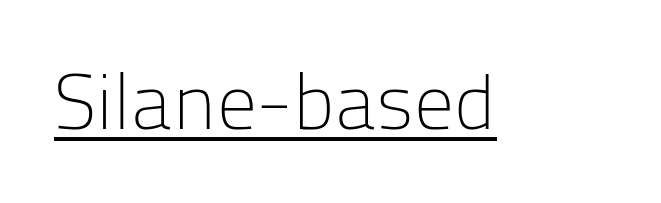
Q: Is the text bold? A: No.
Q: Is the text italic (slanted)? A: No, it is upright.
Q: Is the typeface a serif or a sans-serif typeface? A: Sans-serif.
Q: Is the text underlined? A: Yes.
Q: Is the spacing between letters normal or unusually wide? A: Normal.
Q: Width (condensed, normal, or wide)? A: Normal.
Q: Stroke contrast? A: Low.
Q: x-height? A: Medium.
Q: Monospaced? A: No.
